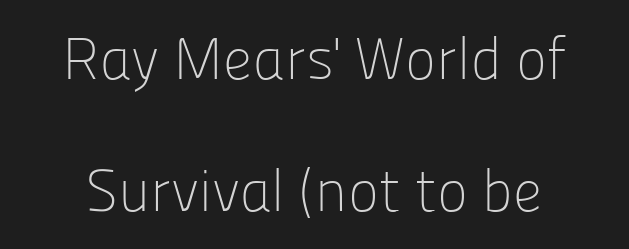
{"serif": "no", "italic": "no", "bold": "no", "weight": "light", "width": "normal", "stroke_contrast": "low", "x_height": "medium", "monospaced": "no", "underline": "no", "line_spacing": "loose", "line_spacing_ratio": 2.23, "letter_spacing": "normal", "letter_spacing_em": 0.0, "glyph_px": 59}
